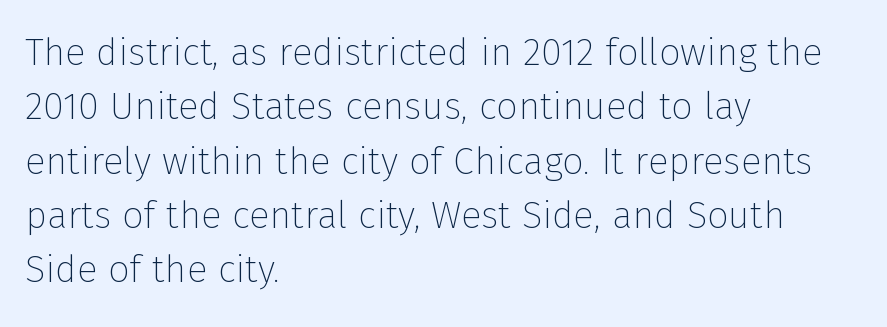
{"serif": "no", "italic": "no", "bold": "no", "weight": "thin", "width": "normal", "stroke_contrast": "low", "x_height": "medium", "monospaced": "no", "underline": "no", "align": "left", "line_spacing": "normal", "line_spacing_ratio": 1.43, "letter_spacing": "normal", "letter_spacing_em": 0.0, "glyph_px": 38}
